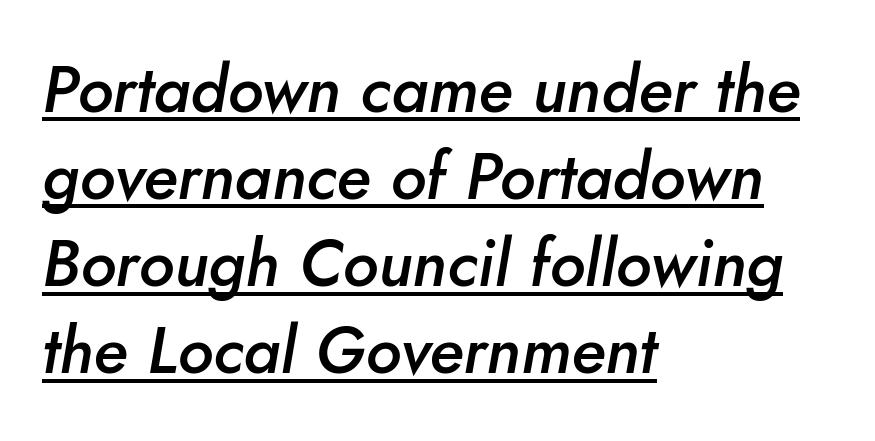
The image shows 65 px semibold type, italic (leaning right); set left-aligned, normal line spacing (1.34x), normal letter spacing, underlined; low stroke contrast and a small x-height.
